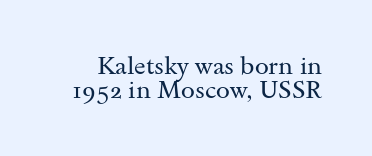
The image shows 25 px text type, upright; set tight line spacing (0.97x), normal letter spacing, not underlined.
